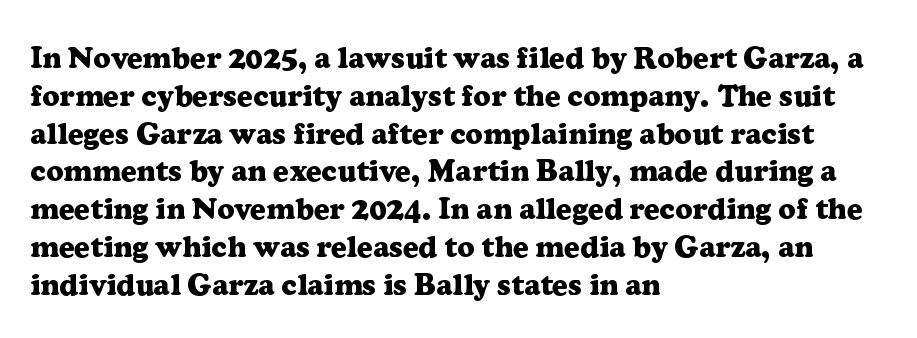
{"serif": "yes", "italic": "no", "bold": "yes", "weight": "heavy", "width": "normal", "stroke_contrast": "low", "x_height": "medium", "monospaced": "no", "underline": "no", "align": "left", "line_spacing": "normal", "line_spacing_ratio": 1.26, "letter_spacing": "normal", "letter_spacing_em": 0.0, "glyph_px": 30}
